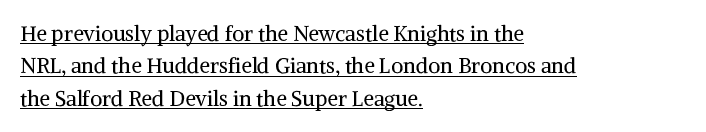
This is underlined copy, the kind a proofreader might mark for attention. The characters are drawn with everyday or finer stroke widths. What stands out about the letter spacing? Nothing — it is the standard amount. These lines sit exactly where default settings would place them. The ragged edge is on the right, which tells us the setting is flush left. Posture: upright roman.
